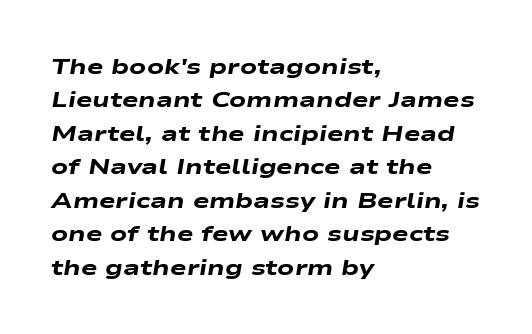
Q: Is the text bold? A: Yes.
Q: Is the text italic (slanted)? A: Yes, it leans right by about 9 degrees.
Q: Is the text underlined? A: No.
Q: How is the paragraph aligned? A: Left-aligned.
Q: Is the spacing between letters normal or unusually wide? A: Normal.
Q: Is the spacing between lines tight, normal or loose? A: Normal.
